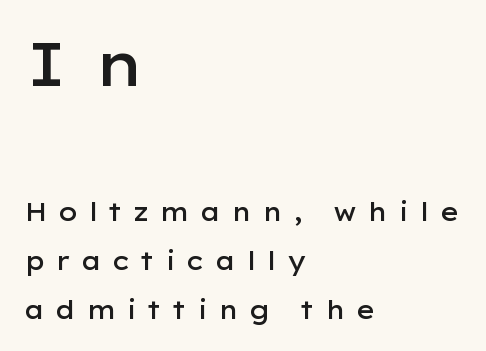
Looks like regular typesetting: each glyph gets only the width it needs. The rag falls on the right side of this text block. Look at the glyph heights: the upper group is clearly the bigger setting. This rendering widens character spacing well past its baseline value. The characters look somewhat weighty, a semibold short of true bold. A clean baseline with only descenders dipping below it.
